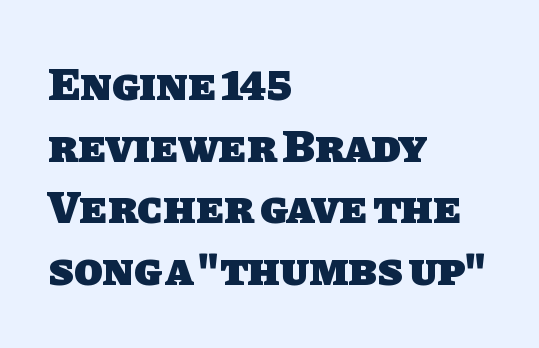
Between one letter and the next there's only the usual sliver of space. Regular leading. The letters advance in unequal steps, a hallmark of proportional type. Just letters on the line, the space beneath them empty. Notice how the passage keeps a crisp vertical edge on the left only. A typesetter would label this face a sans.
